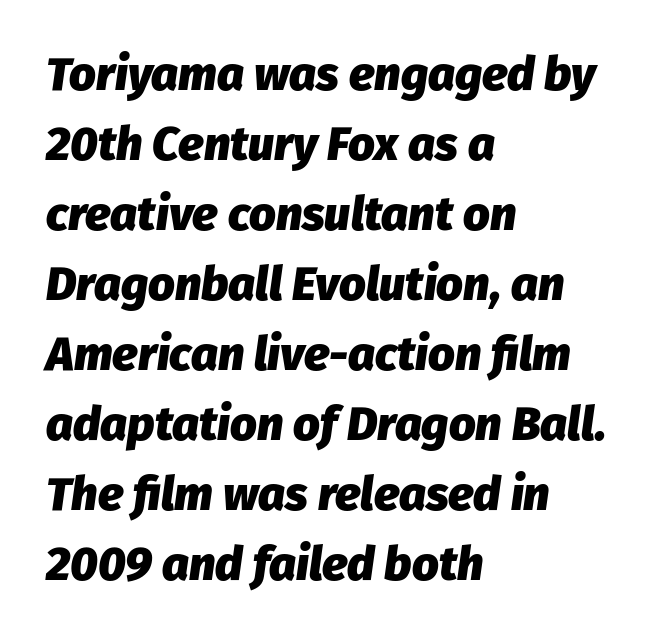
Caption: multi-line text, flush left, ragged right. Compared with ordinary roman type, these characters are visibly tilted. A typesetter would call this proportional, since set widths differ per character. Vertical spacing — default. Unmarked baselines from the first word to the last. The glyphs have the mass of a bold cut.
